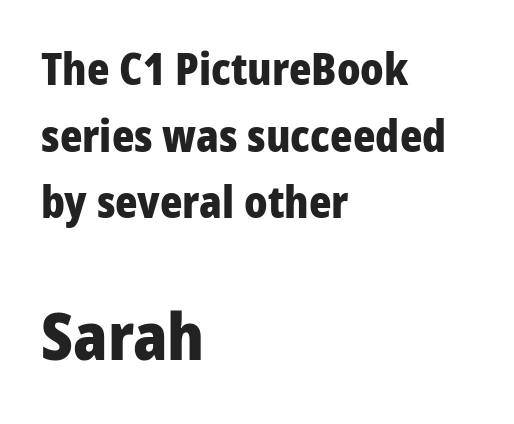
Nothing sits at the stroke ends, so this counts as sans-serif. Its strokes are broad and dark, the hallmark of bold type. The passage shown begins with its smaller block and ends with its larger one. Tall strokes in this sample are plumb rather than angled. The type is set solid horizontally, with unmodified tracking. Does the leading feel generous? No, just average.
